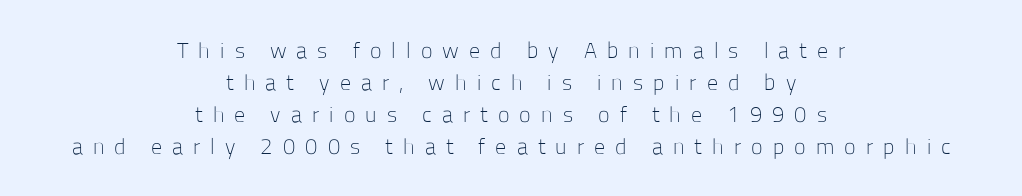
{"italic": "no", "bold": "no", "underline": "no", "align": "center", "line_spacing": "normal", "line_spacing_ratio": 1.45, "letter_spacing": "wide", "letter_spacing_em": 0.46, "glyph_px": 22}
